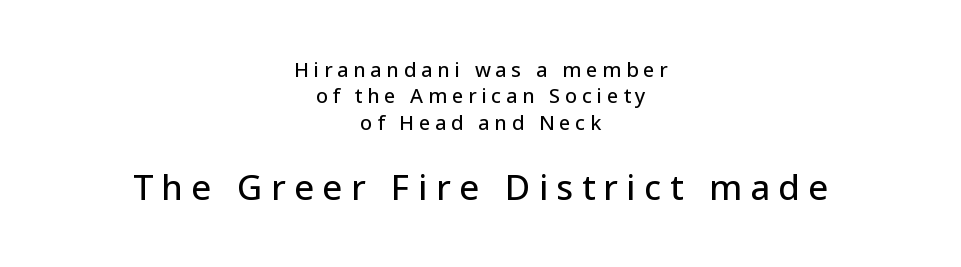
Q: Is the text italic (slanted)? A: No, it is upright.
Q: Is the typeface a serif or a sans-serif typeface? A: Sans-serif.
Q: Is the text underlined? A: No.
Q: How is the paragraph aligned? A: Centered.
Q: Is the spacing between letters normal or unusually wide? A: Unusually wide.
Q: Is the spacing between lines tight, normal or loose? A: Normal.
Q: Which block of text is set in a larger size, the first (top) or the second (bottom)? A: The second (bottom) one.
Q: Width (condensed, normal, or wide)? A: Normal.
Q: Stroke contrast? A: Low.
Q: x-height? A: Medium.
Q: Monospaced? A: No.
